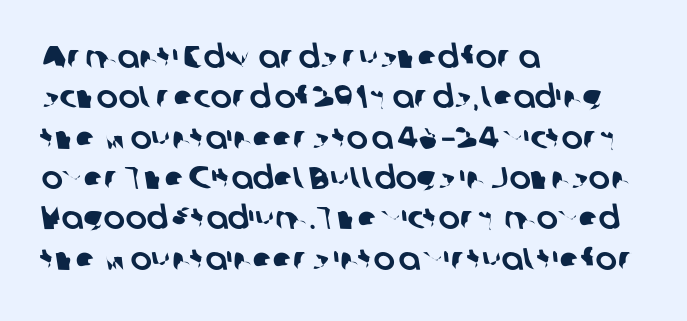
The image shows 32 px sans-serif type; set left-aligned, normal line spacing (1.26x), normal letter spacing, not underlined; low stroke contrast and a medium x-height.
